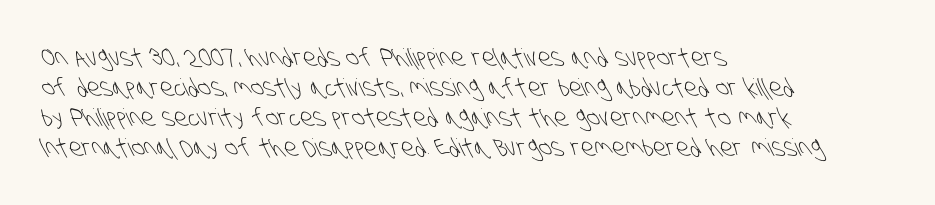
Q: Is the text bold? A: No.
Q: Is the text underlined? A: No.
Q: How is the paragraph aligned? A: Left-aligned.
Q: Is the spacing between letters normal or unusually wide? A: Normal.
Q: Is the spacing between lines tight, normal or loose? A: Normal.
